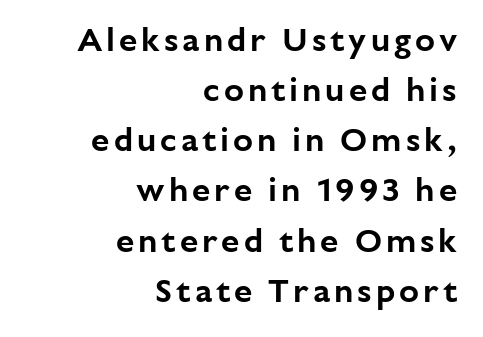
A flush-right, rag-left setting is used for this passage. Beneath every word, the page is bare. If you drew a line through each stem, it would be perfectly vertical. Letterform terminals end flat and unadorned throughout the passage. Character widths vary here, with narrow letters taking less room than wide ones. Notice how descenders clear the ascenders below comfortably — that's standard leading.
